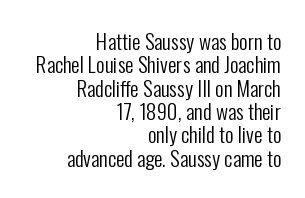
{"italic": "no", "bold": "no", "underline": "no", "align": "right", "line_spacing": "tight", "line_spacing_ratio": 1.11, "letter_spacing": "normal", "letter_spacing_em": 0.0, "glyph_px": 21}
